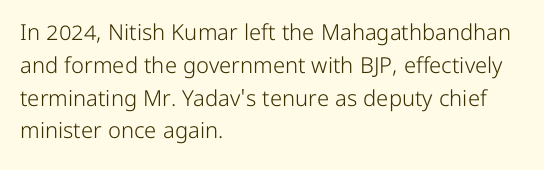
Q: Is the text bold? A: No.
Q: Is the text italic (slanted)? A: No, it is upright.
Q: Is the text underlined? A: No.
Q: How is the paragraph aligned? A: Left-aligned.
Q: Is the spacing between letters normal or unusually wide? A: Normal.
Q: Is the spacing between lines tight, normal or loose? A: Normal.
